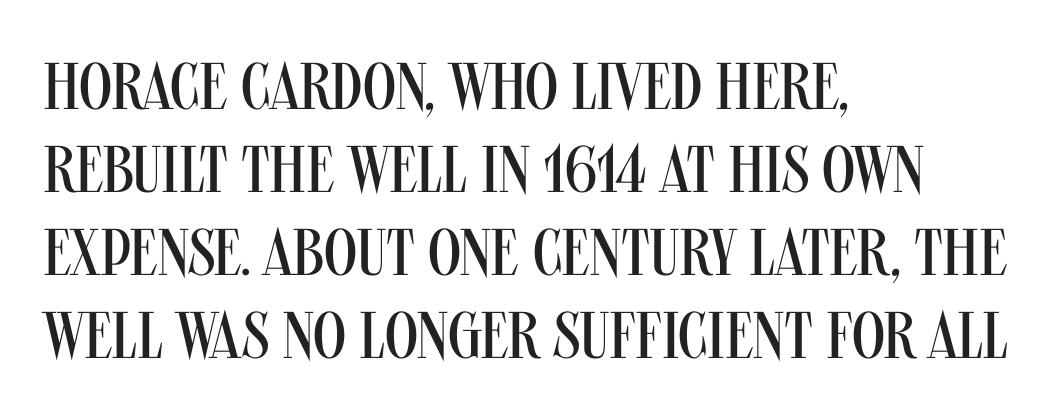
{"serif": "no", "italic": "no", "bold": "no", "weight": "regular", "width": "condensed", "stroke_contrast": "medium", "x_height": "large", "monospaced": "no", "underline": "no", "align": "left", "line_spacing": "normal", "line_spacing_ratio": 1.26, "letter_spacing": "normal", "letter_spacing_em": 0.0, "glyph_px": 66}
